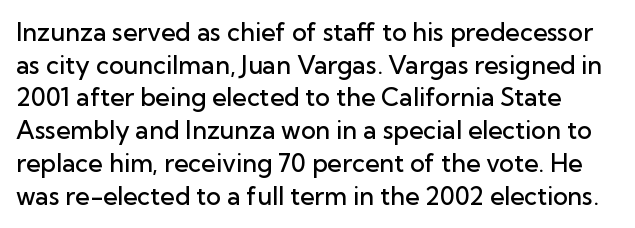
The image shows 25 px text type, upright; set normal line spacing (1.31x), normal letter spacing, not underlined.
